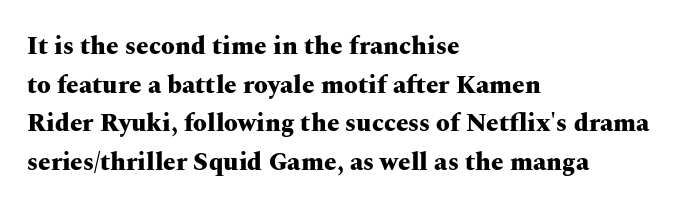
Lines of text with bare space underneath. Default kerning and tracking; the words read as compact shapes. Typeset ragged right — the left edge is the straight one. Regarding leading, the lines here are spaced in the standard way. Every stem runs plumb, perpendicular to the baseline.
